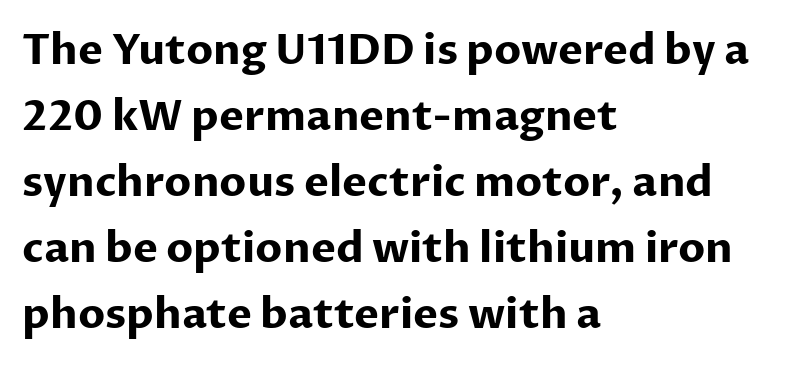
The glyphs are unaccompanied by any horizontal stroke below them. Look at the bottom of the vertical strokes: they stop flat, with no serifs. Italic? Not at all — the glyphs are vertical. How are the letters spaced? Ordinarily, with no added tracking. These words are printed bold, with thick strokes throughout.
